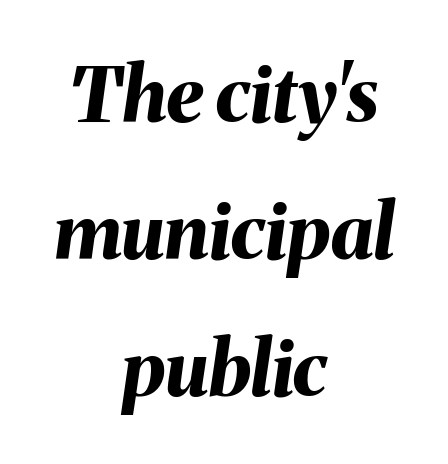
Q: Is the text bold? A: Yes.
Q: Is the text italic (slanted)? A: Yes, it leans right by about 8 degrees.
Q: Is the text underlined? A: No.
Q: How is the paragraph aligned? A: Centered.
Q: Is the spacing between letters normal or unusually wide? A: Normal.
Q: Width (condensed, normal, or wide)? A: Normal.
Q: Stroke contrast? A: Medium.
Q: x-height? A: Medium.
Q: Monospaced? A: No.
